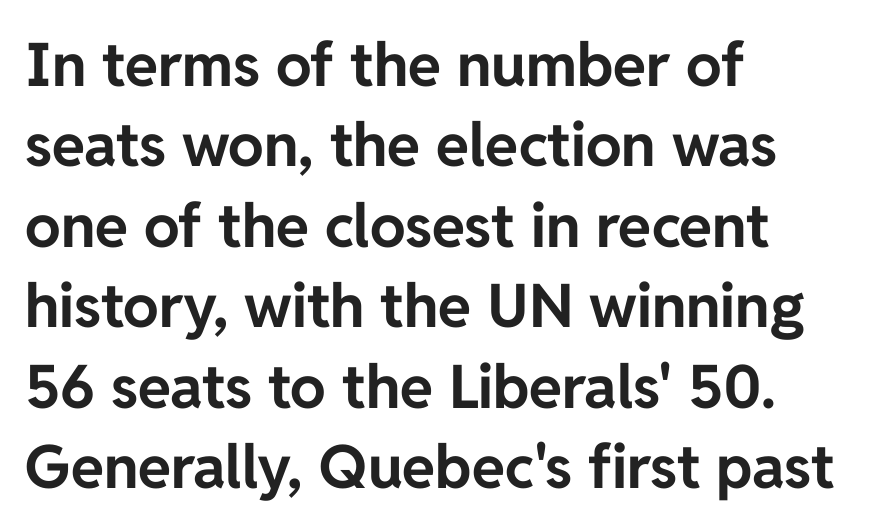
Q: Is the text bold? A: Yes.
Q: Is the text italic (slanted)? A: No, it is upright.
Q: Is the typeface a serif or a sans-serif typeface? A: Sans-serif.
Q: Is the text underlined? A: No.
Q: How is the paragraph aligned? A: Left-aligned.
Q: Is the spacing between letters normal or unusually wide? A: Normal.
Q: Is the spacing between lines tight, normal or loose? A: Normal.
Q: Width (condensed, normal, or wide)? A: Normal.
Q: Stroke contrast? A: Low.
Q: x-height? A: Medium.
Q: Monospaced? A: No.
